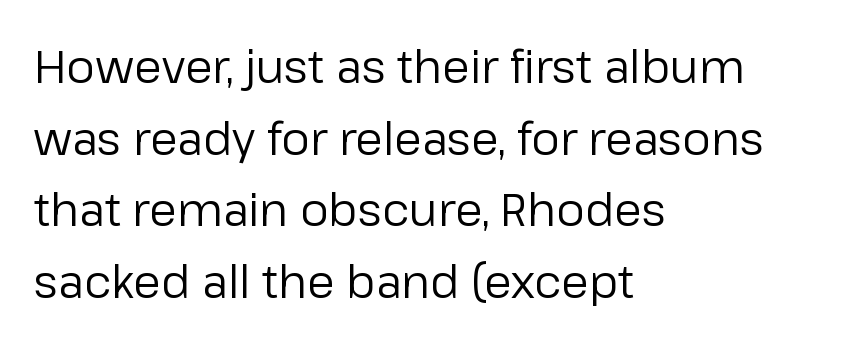
The image shows 45 px regular-weight sans-serif type, upright; set left-aligned, normal line spacing (1.59x), normal letter spacing, not underlined; low stroke contrast and a medium x-height.
